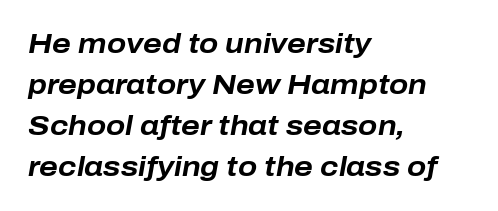
{"italic": "yes", "lean": "right", "slant_degrees": 10, "bold": "yes", "weight": "bold", "width": "normal", "stroke_contrast": "low", "x_height": "medium", "monospaced": "no", "underline": "no", "align": "left", "line_spacing": "normal", "line_spacing_ratio": 1.47, "letter_spacing": "normal", "letter_spacing_em": 0.0, "glyph_px": 28}
